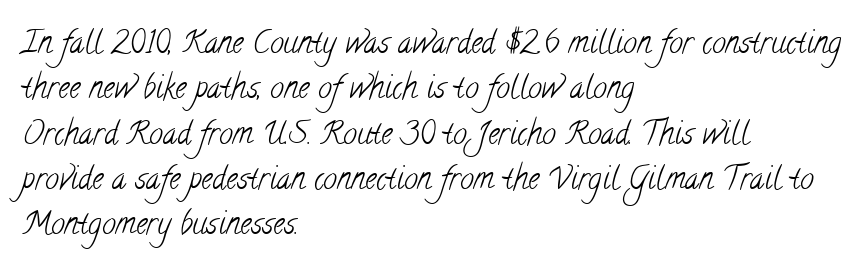
Q: Is the text bold? A: No.
Q: Is the typeface a serif or a sans-serif typeface? A: Serif.
Q: Is the text underlined? A: No.
Q: How is the paragraph aligned? A: Left-aligned.
Q: Is the spacing between letters normal or unusually wide? A: Normal.
Q: Is the spacing between lines tight, normal or loose? A: Normal.
Q: Width (condensed, normal, or wide)? A: Condensed.
Q: Stroke contrast? A: Low.
Q: x-height? A: Small.
Q: Monospaced? A: No.
